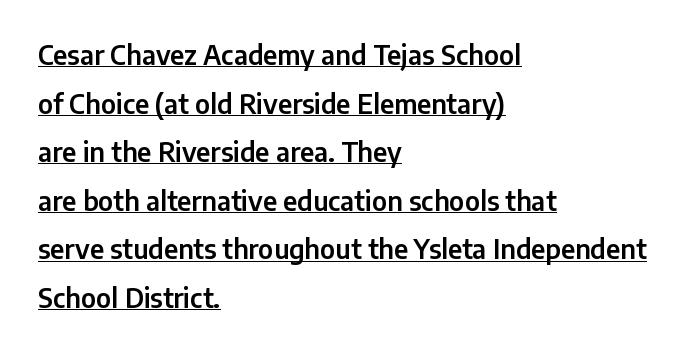
{"italic": "no", "underline": "yes", "align": "left", "line_spacing_ratio": 1.87, "letter_spacing": "normal", "letter_spacing_em": 0.0, "glyph_px": 26}
